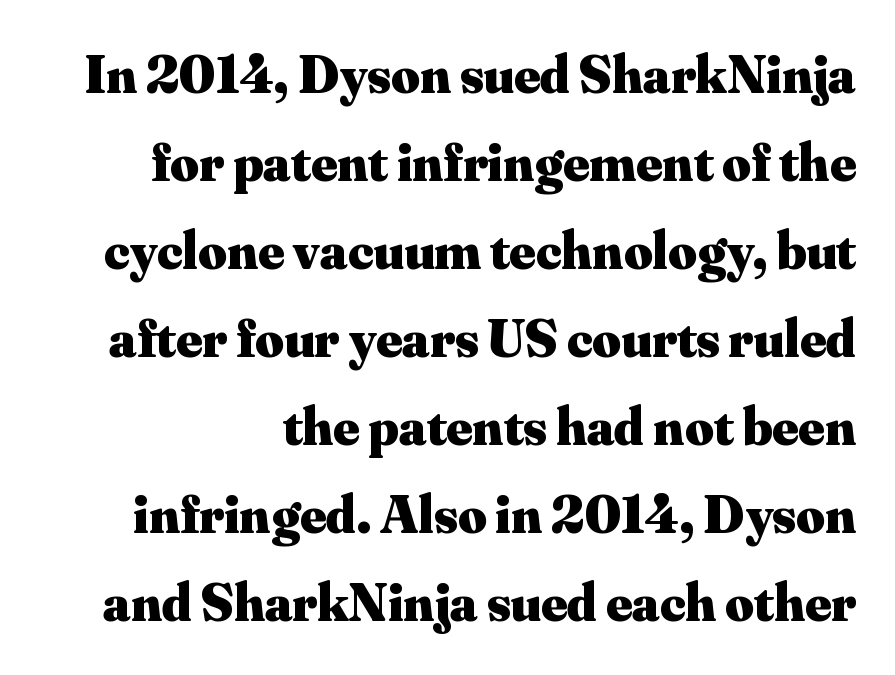
Q: Is the text bold? A: Yes.
Q: Is the text italic (slanted)? A: No, it is upright.
Q: Is the typeface a serif or a sans-serif typeface? A: Serif.
Q: Is the text underlined? A: No.
Q: Is the spacing between letters normal or unusually wide? A: Normal.
Q: Is the spacing between lines tight, normal or loose? A: Normal.
Q: Width (condensed, normal, or wide)? A: Normal.
Q: Stroke contrast? A: Medium.
Q: x-height? A: Small.
Q: Monospaced? A: No.
